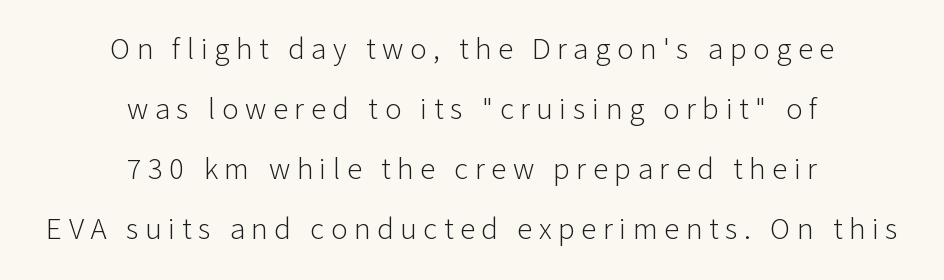
{"serif": "no", "italic": "no", "bold": "no", "weight": "light", "width": "normal", "stroke_contrast": "low", "x_height": "medium", "monospaced": "no", "underline": "no", "align": "center", "line_spacing": "loose", "line_spacing_ratio": 1.94, "letter_spacing": "wide", "letter_spacing_em": 0.21, "glyph_px": 31}
